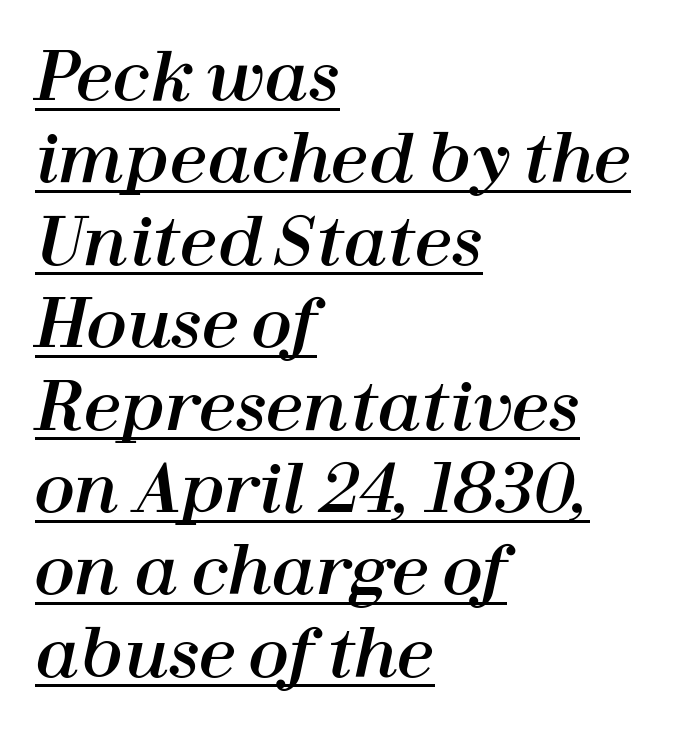
Each letter keeps its own natural width here, so spacing adapts to shape. Style check: oblique. Is the letter spacing exaggerated? No — it looks like the ordinary default. Short and long lines alike share a common starting point at left.
